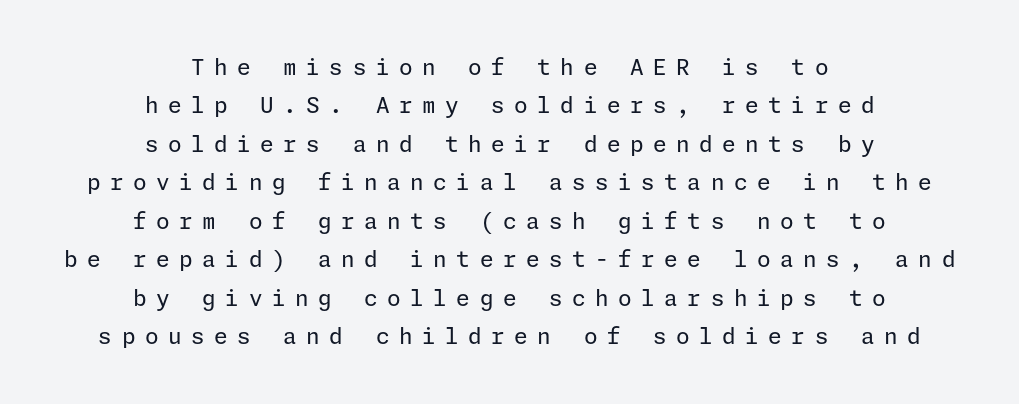
{"italic": "no", "bold": "no", "underline": "no", "align": "center", "line_spacing_ratio": 1.75, "letter_spacing": "wide", "letter_spacing_em": 0.43, "glyph_px": 22}
